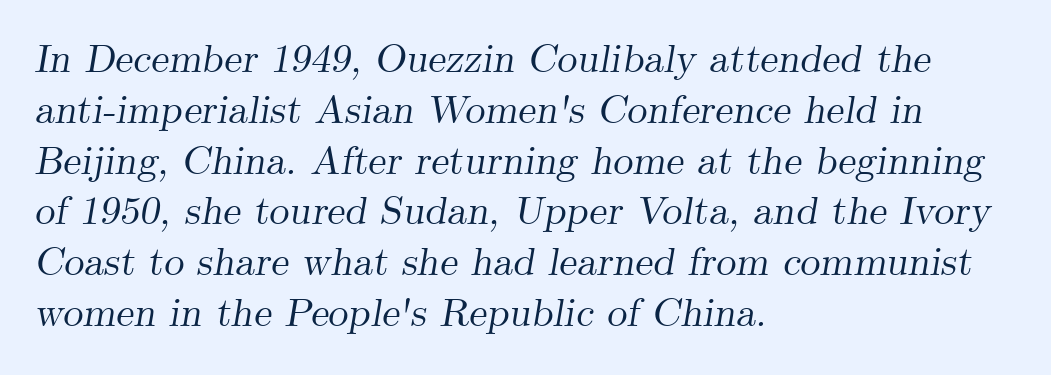
The image shows 40 px serif type, italic (leaning right); set left-aligned, normal line spacing (1.27x), normal letter spacing, not underlined; medium stroke contrast and a small x-height.
